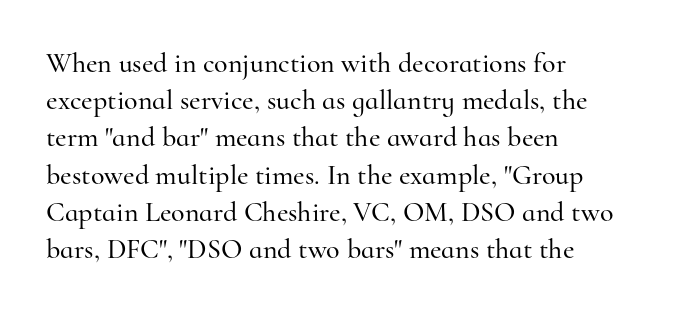
The image shows 28 px serif type, upright; set left-aligned, normal line spacing (1.33x), normal letter spacing, not underlined; high stroke contrast and a small x-height.
